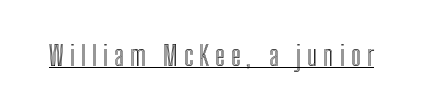
The image shows 27 px text type, upright; set unusually wide letter spacing (+0.22 em), underlined.
